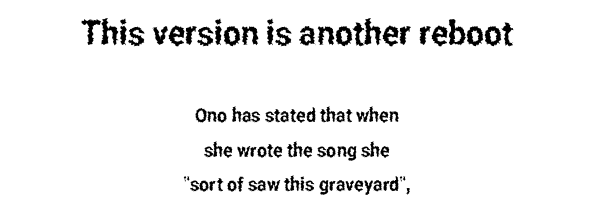
The image shows 34 px condensed sans-serif type, upright; set centered, line spacing 1.8x, normal letter spacing, not underlined; the first (top) block is 1.79x larger; low stroke contrast and a medium x-height.
